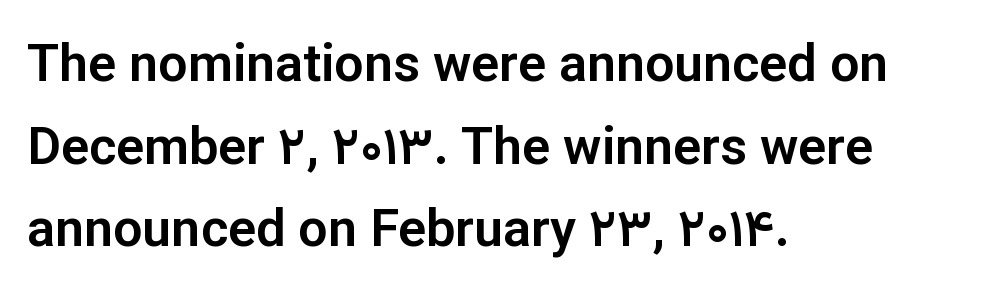
The image shows 52 px sans-serif type, upright; set left-aligned, normal line spacing (1.59x), normal letter spacing, not underlined; low stroke contrast and a medium x-height.
